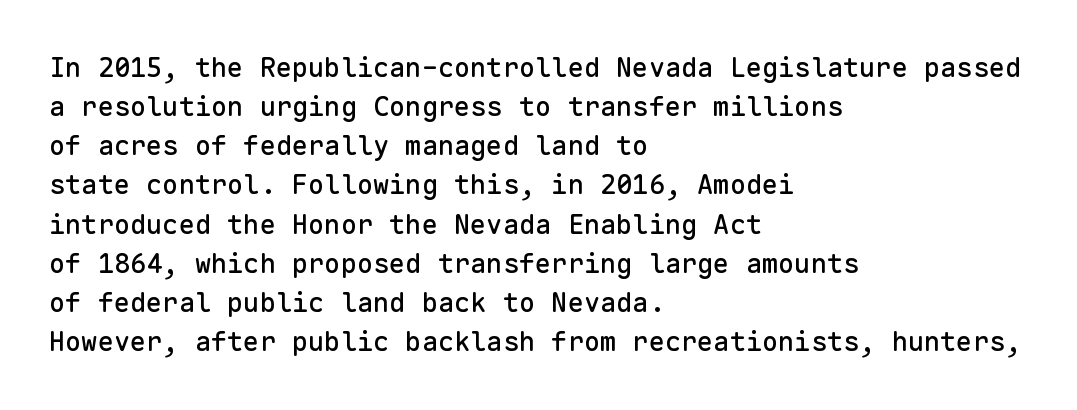
{"italic": "no", "underline": "no", "align": "left", "line_spacing": "normal", "line_spacing_ratio": 1.45, "letter_spacing": "normal", "letter_spacing_em": 0.0, "glyph_px": 27}
